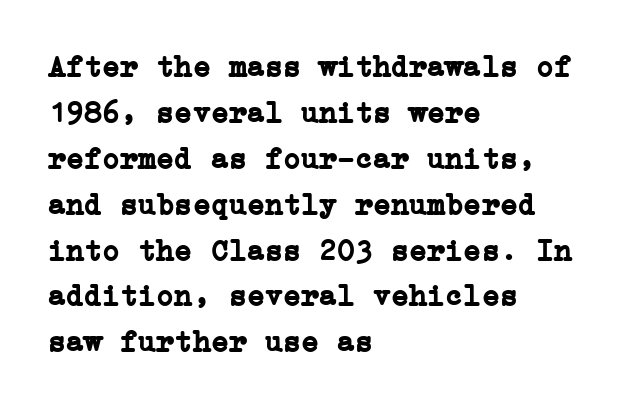
Q: Is the text bold? A: Yes.
Q: Is the text italic (slanted)? A: No, it is upright.
Q: Is the typeface a serif or a sans-serif typeface? A: Serif.
Q: Is the text underlined? A: No.
Q: How is the paragraph aligned? A: Left-aligned.
Q: Is the spacing between letters normal or unusually wide? A: Normal.
Q: Is the spacing between lines tight, normal or loose? A: Normal.
Q: Width (condensed, normal, or wide)? A: Normal.
Q: Stroke contrast? A: Low.
Q: x-height? A: Medium.
